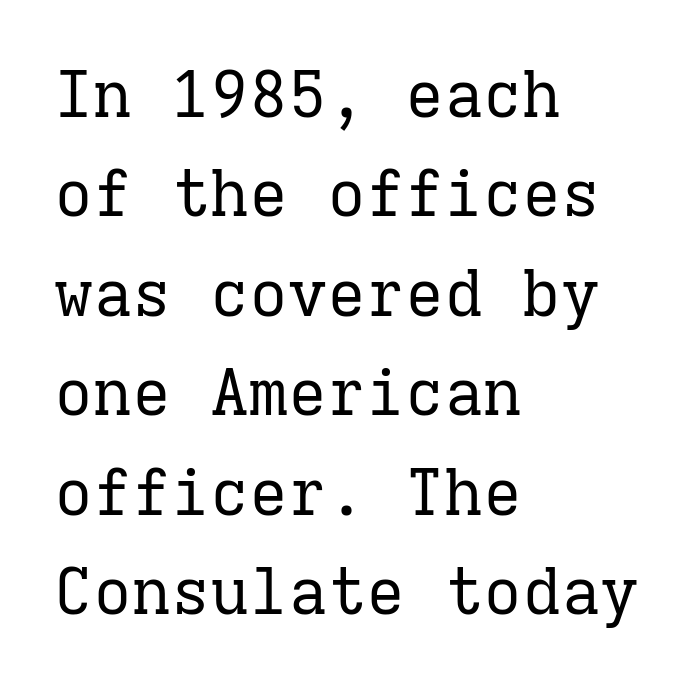
Q: Is the text bold? A: No.
Q: Is the text italic (slanted)? A: No, it is upright.
Q: Is the typeface a serif or a sans-serif typeface? A: Serif.
Q: Is the text underlined? A: No.
Q: How is the paragraph aligned? A: Left-aligned.
Q: Is the spacing between letters normal or unusually wide? A: Normal.
Q: Is the spacing between lines tight, normal or loose? A: Normal.
Q: Width (condensed, normal, or wide)? A: Normal.
Q: Stroke contrast? A: Low.
Q: x-height? A: Medium.
Q: Monospaced? A: Yes.
